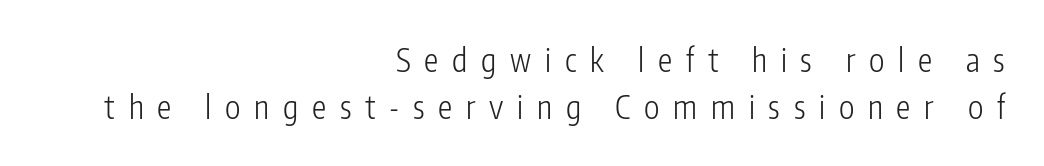
{"serif": "no", "italic": "no", "bold": "no", "weight": "light", "width": "condensed", "stroke_contrast": "low", "x_height": "medium", "monospaced": "no", "underline": "no", "align": "right", "line_spacing": "normal", "line_spacing_ratio": 1.46, "letter_spacing": "wide", "letter_spacing_em": 0.43, "glyph_px": 32}
